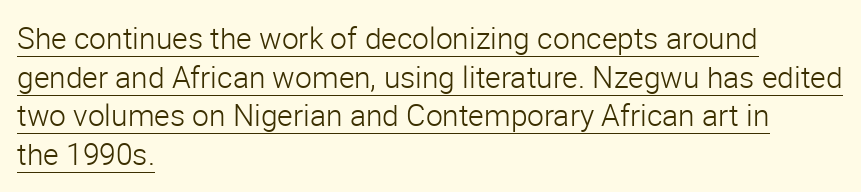
Q: Is the text bold? A: No.
Q: Is the text italic (slanted)? A: No, it is upright.
Q: Is the typeface a serif or a sans-serif typeface? A: Sans-serif.
Q: Is the text underlined? A: Yes.
Q: How is the paragraph aligned? A: Left-aligned.
Q: Is the spacing between letters normal or unusually wide? A: Normal.
Q: Is the spacing between lines tight, normal or loose? A: Normal.
Q: Width (condensed, normal, or wide)? A: Normal.
Q: Stroke contrast? A: Low.
Q: x-height? A: Medium.
Q: Monospaced? A: No.
